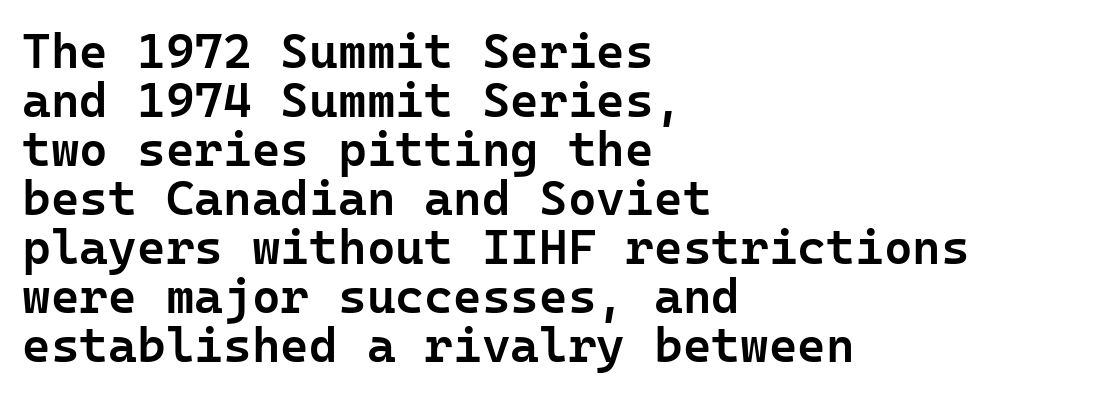
Q: Is the text bold? A: Semi-bold.
Q: Is the text italic (slanted)? A: No, it is upright.
Q: Is the typeface a serif or a sans-serif typeface? A: Sans-serif.
Q: Is the text underlined? A: No.
Q: How is the paragraph aligned? A: Left-aligned.
Q: Is the spacing between letters normal or unusually wide? A: Normal.
Q: Is the spacing between lines tight, normal or loose? A: Tight.
Q: Width (condensed, normal, or wide)? A: Normal.
Q: Stroke contrast? A: Low.
Q: x-height? A: Medium.
